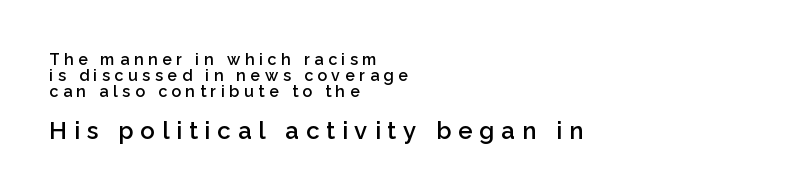
The image shows 24 px text type, upright; set left-aligned, tight line spacing (0.99x), unusually wide letter spacing (+0.29 em), not underlined; the second (bottom) block is 1.5x larger.
